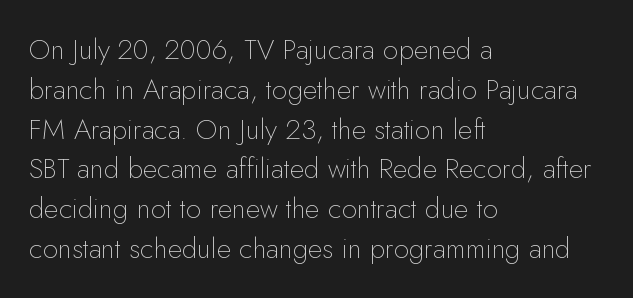
{"serif": "no", "italic": "no", "bold": "no", "weight": "thin", "width": "normal", "stroke_contrast": "low", "x_height": "small", "monospaced": "no", "underline": "no", "align": "left", "line_spacing": "normal", "line_spacing_ratio": 1.42, "letter_spacing": "normal", "letter_spacing_em": 0.0, "glyph_px": 28}
